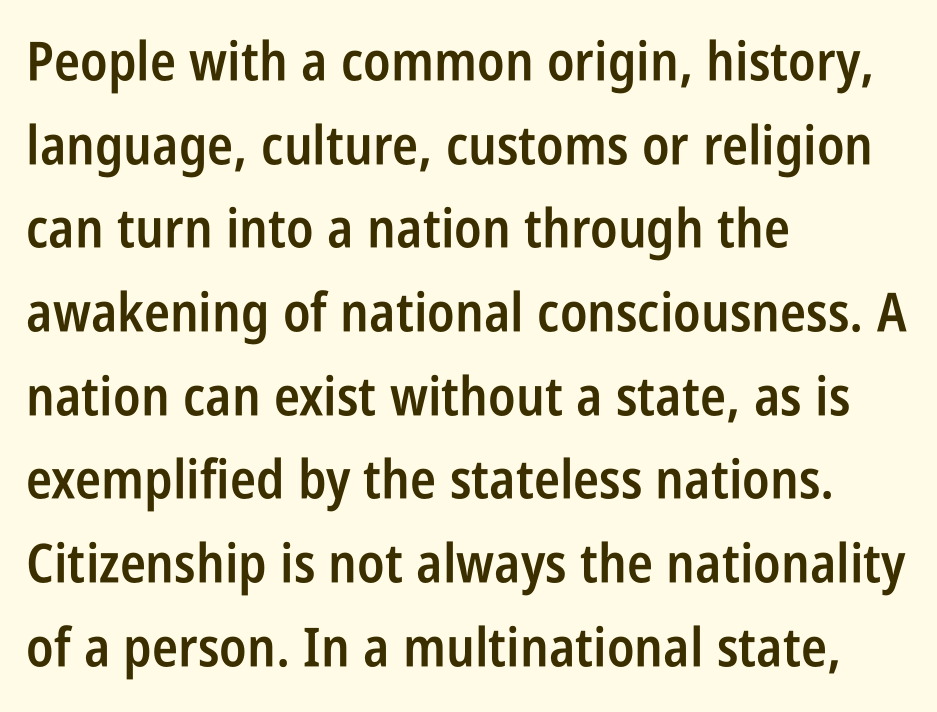
The image shows 54 px semibold, condensed sans-serif type, upright; set left-aligned, normal line spacing (1.55x), normal letter spacing, not underlined; low stroke contrast and a large x-height.
